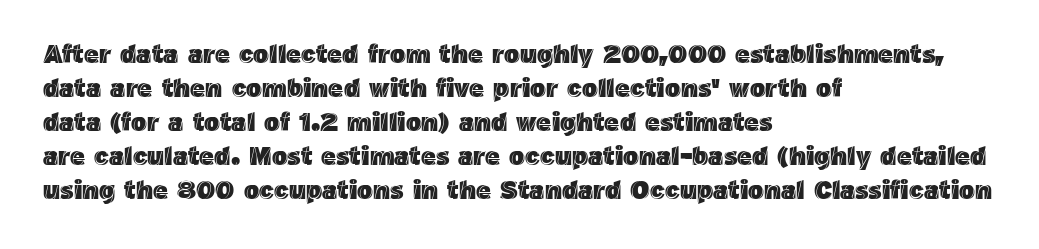
Q: Is the text italic (slanted)? A: No, it is upright.
Q: Is the text underlined? A: No.
Q: How is the paragraph aligned? A: Left-aligned.
Q: Is the spacing between letters normal or unusually wide? A: Normal.
Q: Is the spacing between lines tight, normal or loose? A: Normal.
